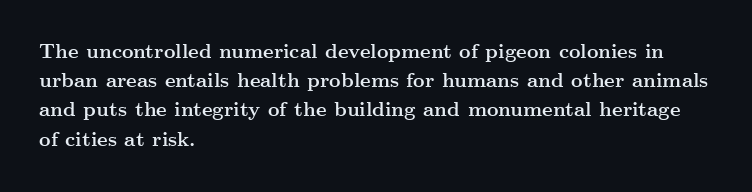
The glyphs are unaccompanied by any horizontal stroke below them. Line spacing here is normal. It's the straight-up-and-down kind of type. A dark, heavy texture on the line: the type is bold. The text block is weighted toward the left margin, trailing off unevenly rightward. Characters follow at the spacing the type designer built in.
